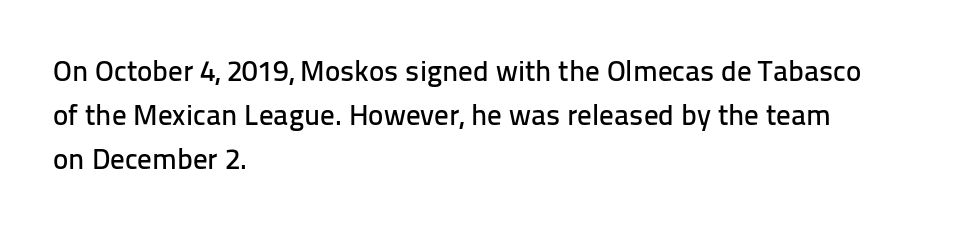
The image shows 29 px sans-serif type, upright; set left-aligned, normal line spacing (1.52x), normal letter spacing, not underlined; low stroke contrast and a medium x-height.
